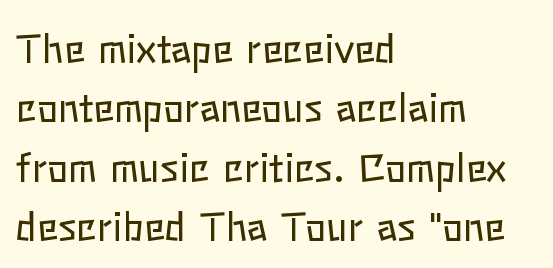
Q: Is the text bold? A: No.
Q: Is the text italic (slanted)? A: No, it is upright.
Q: Is the text underlined? A: No.
Q: How is the paragraph aligned? A: Left-aligned.
Q: Is the spacing between letters normal or unusually wide? A: Normal.
Q: Is the spacing between lines tight, normal or loose? A: Normal.
Q: Width (condensed, normal, or wide)? A: Normal.
Q: Stroke contrast? A: Low.
Q: x-height? A: Medium.
Q: Monospaced? A: No.
